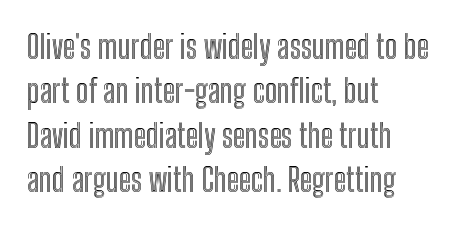
{"italic": "no", "width": "condensed", "x_height": "medium", "monospaced": "no", "underline": "no", "align": "left", "line_spacing": "normal", "line_spacing_ratio": 1.39, "letter_spacing": "normal", "letter_spacing_em": 0.0, "glyph_px": 32}
